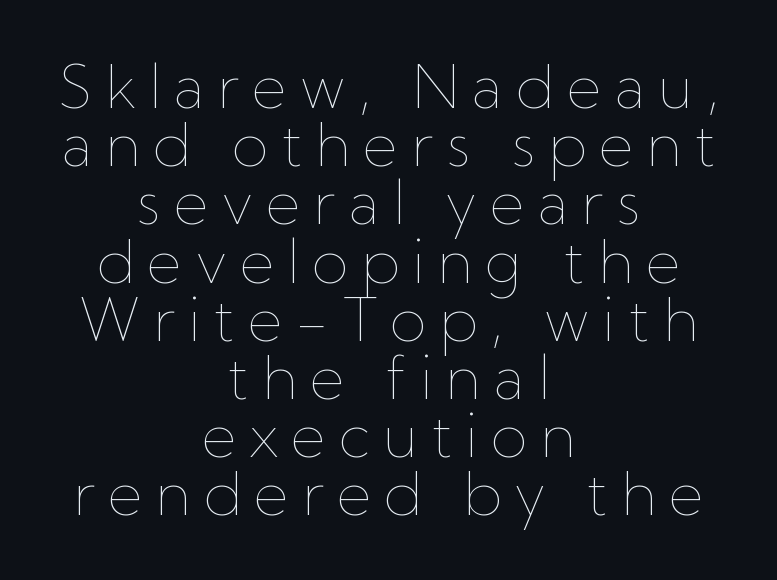
Unbolded letterforms with no extra heft. The letters advance in unequal steps, a hallmark of proportional type. This rendering uses center alignment, leaving both contours irregular but symmetric. The letters stand straight up with perfectly vertical stems. Letters rest on an invisible, unmarked baseline.
